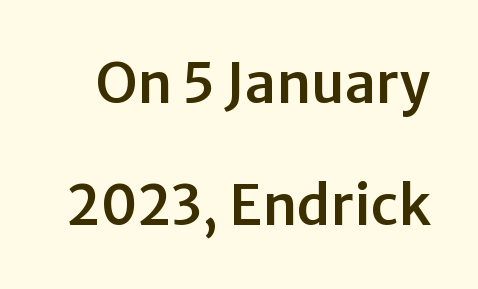
Q: Is the text italic (slanted)? A: No, it is upright.
Q: Is the typeface a serif or a sans-serif typeface? A: Sans-serif.
Q: Is the text underlined? A: No.
Q: Is the spacing between letters normal or unusually wide? A: Normal.
Q: Is the spacing between lines tight, normal or loose? A: Loose.
Q: Width (condensed, normal, or wide)? A: Normal.
Q: Stroke contrast? A: Low.
Q: x-height? A: Medium.
Q: Monospaced? A: No.
